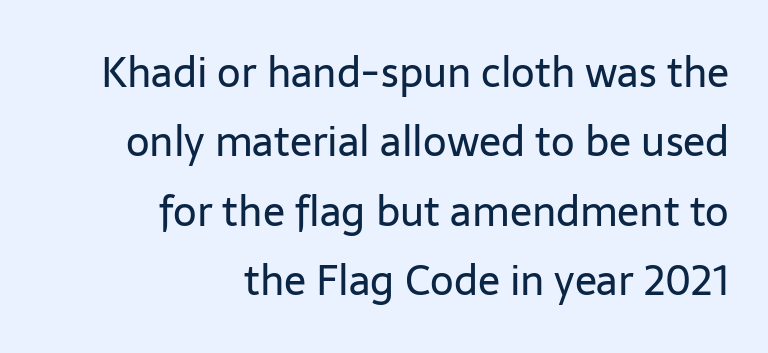
The image shows 41 px regular-weight sans-serif type, upright; set right-aligned, normal line spacing (1.69x), normal letter spacing, not underlined; low stroke contrast and a medium x-height.
